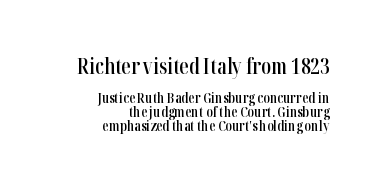
The image shows 21 px text type, upright; set right-aligned, tight line spacing (0.98x), normal letter spacing, not underlined; the first (top) block is 1.5x larger.
